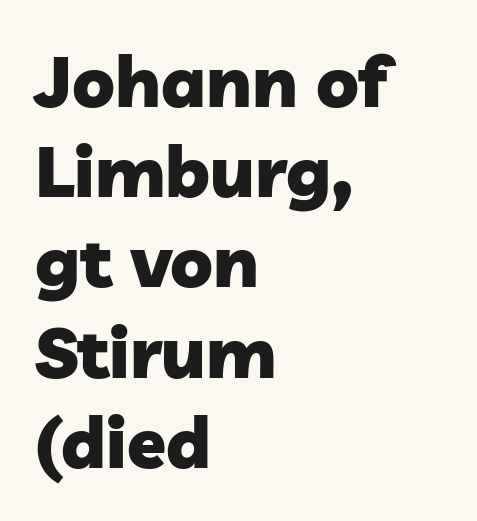
{"serif": "no", "bold": "yes", "weight": "heavy", "width": "normal", "stroke_contrast": "low", "x_height": "medium", "monospaced": "no", "underline": "no", "align": "left", "line_spacing": "normal", "line_spacing_ratio": 1.27, "letter_spacing": "normal", "letter_spacing_em": 0.0, "glyph_px": 71}
